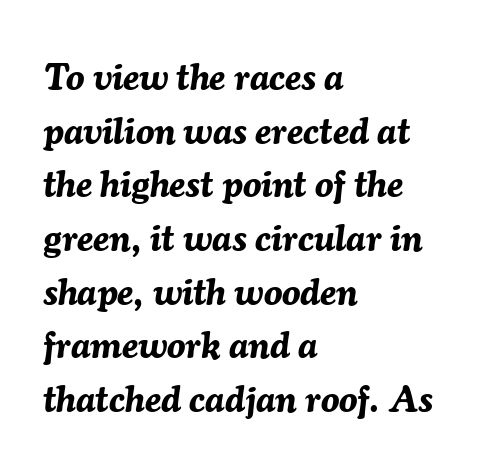
Quick note: underline off. In CSS terms this would be text-align: left. Character widths vary here, with narrow letters taking less room than wide ones. The rendering applies a slant to the glyphs. Short note: letters normally spaced.
